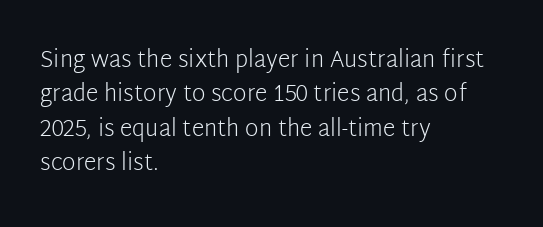
The image shows 23 px text type, upright; set left-aligned, normal line spacing (1.5x), normal letter spacing, not underlined.
